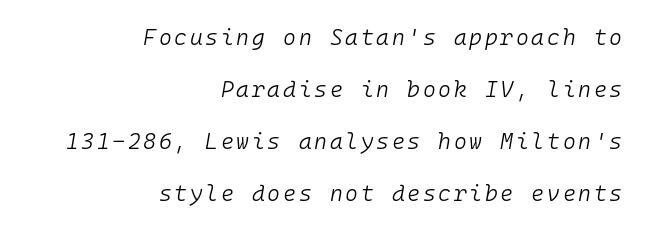
Q: Is the text bold? A: No.
Q: Is the text italic (slanted)? A: Yes, it leans right by about 10 degrees.
Q: Is the text underlined? A: No.
Q: How is the paragraph aligned? A: Right-aligned.
Q: Is the spacing between lines tight, normal or loose? A: Loose.
